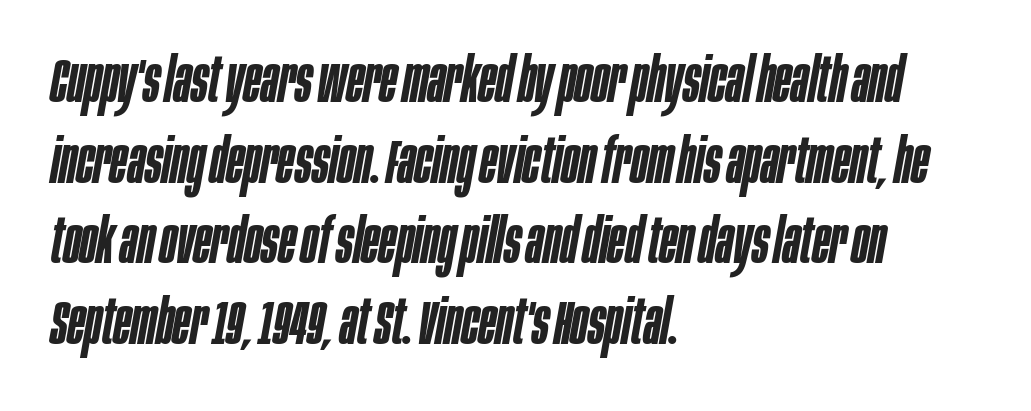
{"italic": "yes", "lean": "right", "slant_degrees": 10, "bold": "semi", "weight": "semibold", "width": "condensed", "stroke_contrast": "low", "x_height": "large", "monospaced": "no", "underline": "no", "align": "left", "line_spacing": "normal", "line_spacing_ratio": 1.28, "letter_spacing": "normal", "letter_spacing_em": 0.0, "glyph_px": 63}
